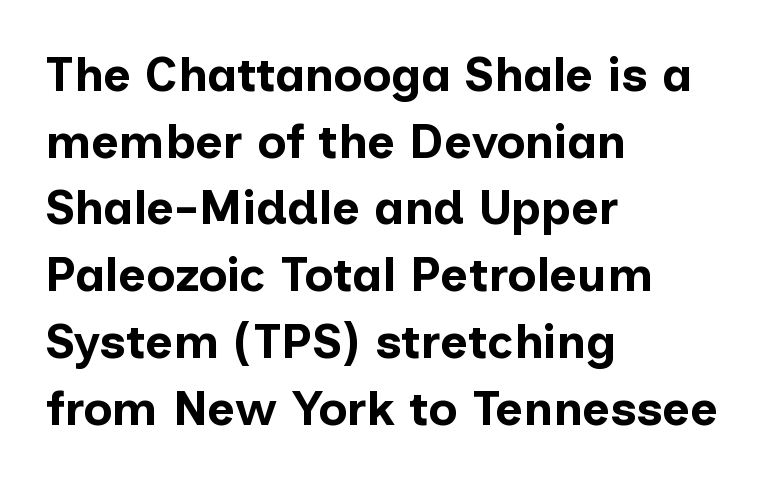
The image shows 48 px bold sans-serif type, upright; set left-aligned, normal line spacing (1.39x), normal letter spacing, not underlined; low stroke contrast and a medium x-height.
